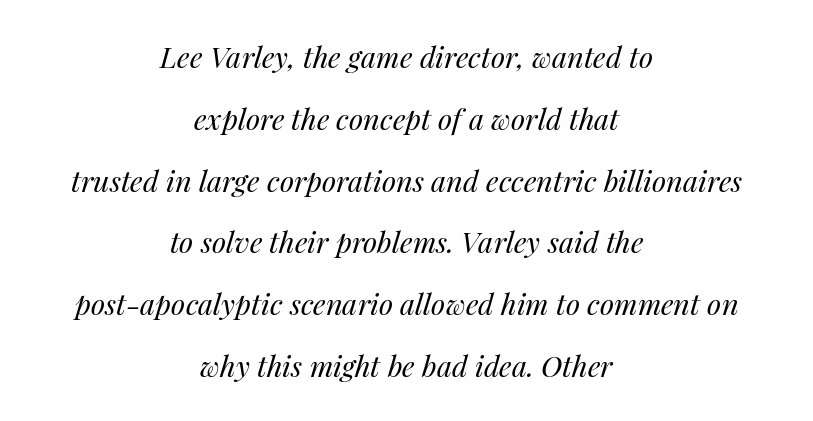
Q: Is the text bold? A: No.
Q: Is the text italic (slanted)? A: Yes, it leans right by about 14 degrees.
Q: Is the text underlined? A: No.
Q: How is the paragraph aligned? A: Centered.
Q: Is the spacing between letters normal or unusually wide? A: Normal.
Q: Is the spacing between lines tight, normal or loose? A: Loose.
Q: Width (condensed, normal, or wide)? A: Normal.
Q: Stroke contrast? A: Medium.
Q: x-height? A: Medium.
Q: Monospaced? A: No.
